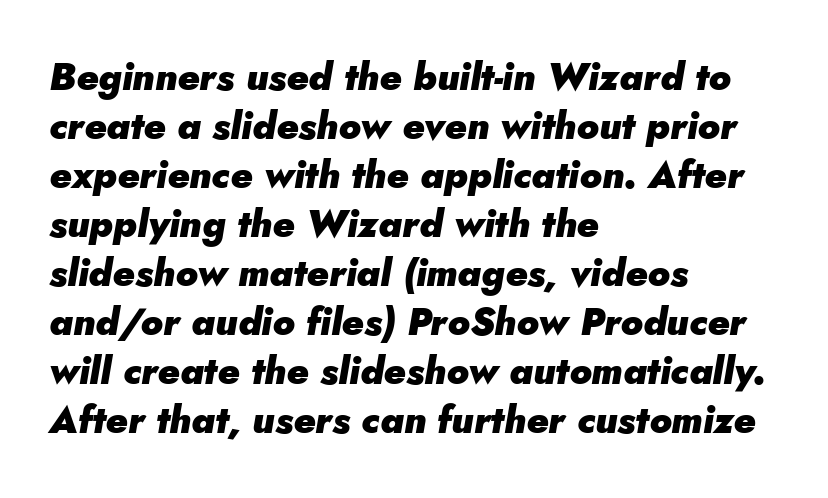
The image shows 38 px heavy type, italic (leaning right); set left-aligned, normal line spacing (1.29x), normal letter spacing, not underlined; low stroke contrast and a small x-height.
